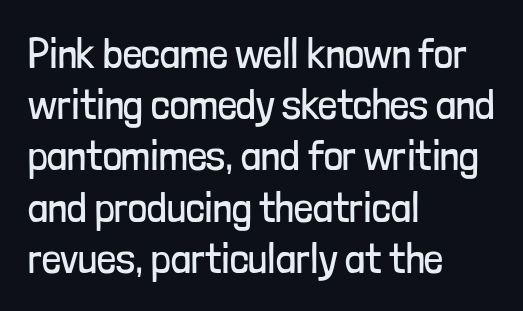
{"serif": "no", "italic": "no", "bold": "no", "weight": "regular", "width": "condensed", "stroke_contrast": "low", "x_height": "medium", "monospaced": "no", "underline": "no", "align": "left", "line_spacing_ratio": 1.22, "letter_spacing": "normal", "letter_spacing_em": 0.0, "glyph_px": 42}
